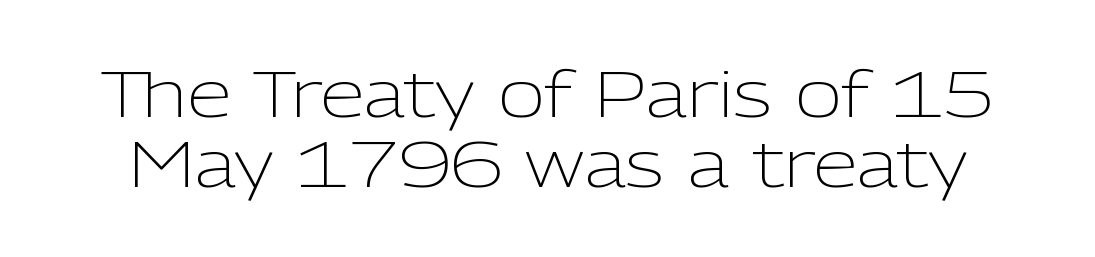
Weight class: somewhere from thin through regular. Spacing verdict: proportional, widths tailored to each character. No extra tracking has been applied to these lines. This sample uses a sans-serif face. The area under the type is left untouched.
